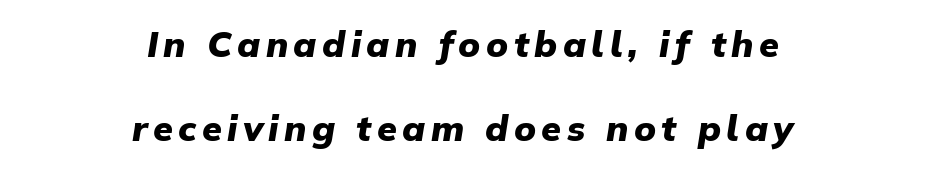
You could not count columns in this text — the font is proportionally spaced. Notice how the stems are inclined rather than vertical — that's the hallmark of italics. This sample is center-justified, so both line endings float freely. Reading down the column, the eye jumps a long way to each next line.
